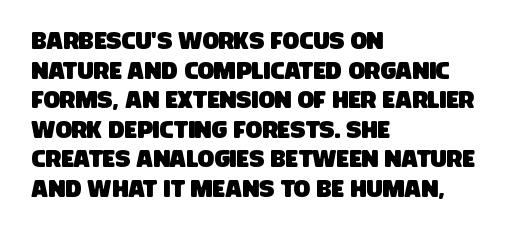
The image shows 24 px text type; set left-aligned, line spacing 1.23x, normal letter spacing, not underlined.
